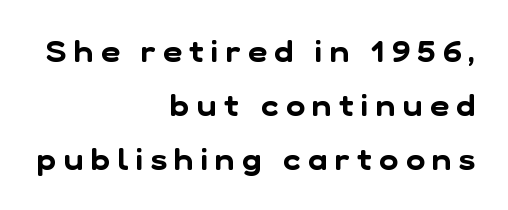
The image shows 29 px sans-serif type; set right-aligned, line spacing 1.86x, unusually wide letter spacing (+0.26 em), not underlined; low stroke contrast and a medium x-height.
